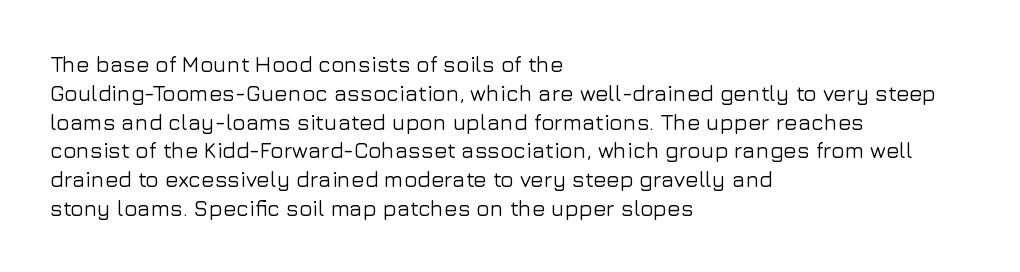
Descender tails drop into unmarked territory. Horizontal alignment here is leftward, the default for most running prose. Does extra space separate the letters? No, they use regular spacing. Upright lettering throughout. Evenly set lines give the paragraph a standard silhouette.
